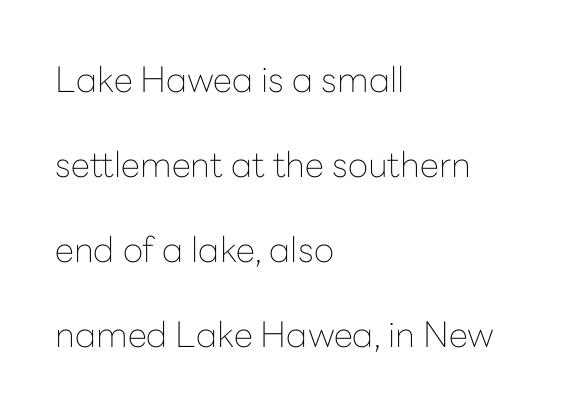
If you drew a line through each stem, it would be perfectly vertical. Nobody touched the tracking dial on this one. The space directly below the letters is spotless. Stroke mass is kept to a normal reading level or below. The face used here is a sans, in the tradition of grotesques and geometrics. This rendering uses left alignment, leaving the right contour irregular.
